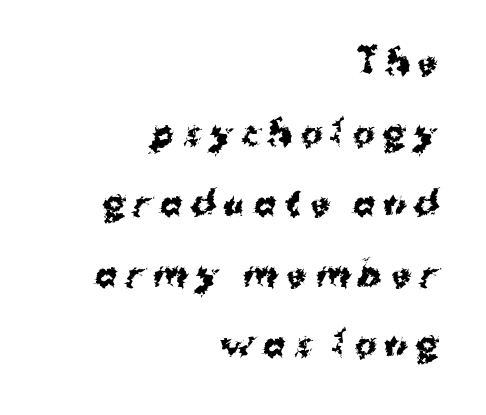
The image shows 33 px bold sans-serif type; set right-aligned, loose line spacing (2.14x), unusually wide letter spacing (+0.25 em), not underlined; medium stroke contrast and a medium x-height.
